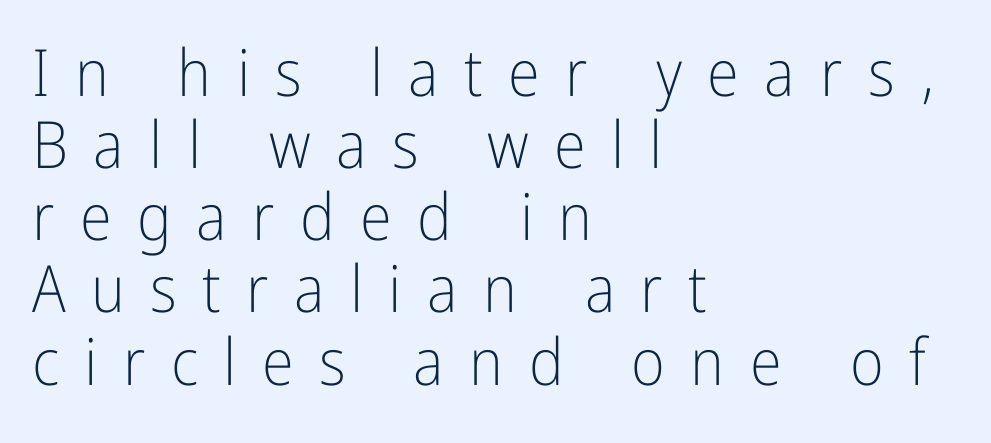
Q: Is the text bold? A: No.
Q: Is the text italic (slanted)? A: No, it is upright.
Q: Is the typeface a serif or a sans-serif typeface? A: Sans-serif.
Q: Is the text underlined? A: No.
Q: How is the paragraph aligned? A: Left-aligned.
Q: Is the spacing between letters normal or unusually wide? A: Unusually wide.
Q: Is the spacing between lines tight, normal or loose? A: Tight.
Q: Width (condensed, normal, or wide)? A: Condensed.
Q: Stroke contrast? A: Low.
Q: x-height? A: Medium.
Q: Monospaced? A: No.
